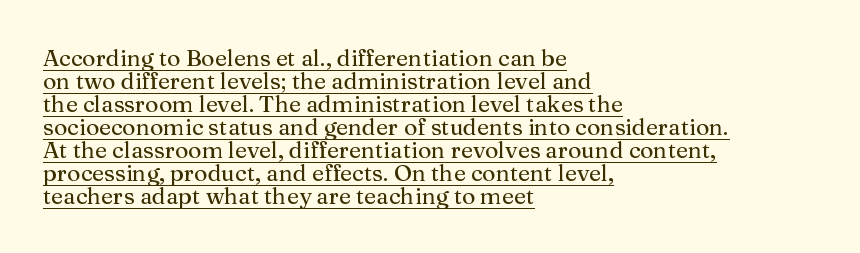
{"italic": "no", "underline": "yes", "align": "left", "line_spacing": "tight", "line_spacing_ratio": 1.0, "letter_spacing": "normal", "letter_spacing_em": 0.0, "glyph_px": 23}
